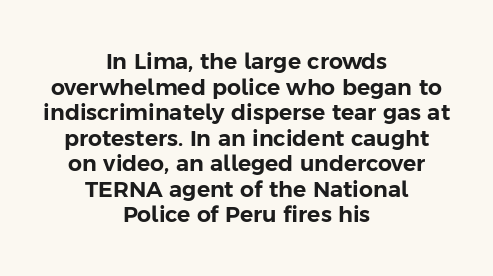
The image shows 22 px text type, upright; set centered, line spacing 1.16x, normal letter spacing, not underlined.
